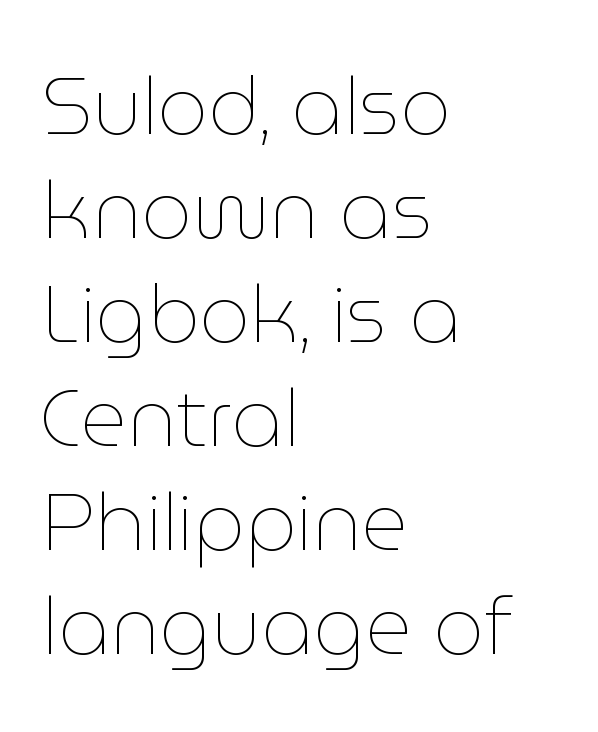
Ascenders rise straight up at ninety degrees. Visually the block forms a straight wall on the left and a jagged coastline on the right. Quick note: underline off. Spacing verdict: proportional, widths tailored to each character. Does extra space separate the letters? No, they use regular spacing.
